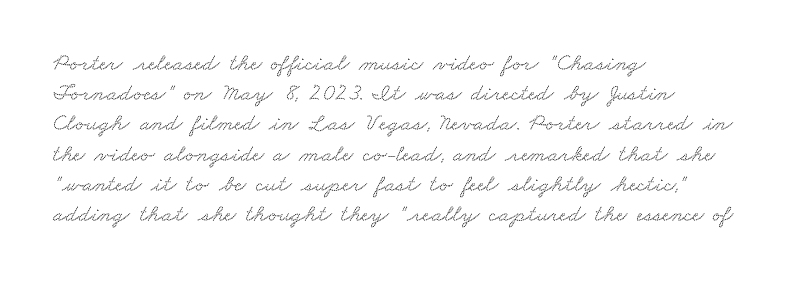
Q: Is the text underlined? A: No.
Q: How is the paragraph aligned? A: Left-aligned.
Q: Is the spacing between letters normal or unusually wide? A: Normal.
Q: Is the spacing between lines tight, normal or loose? A: Normal.
